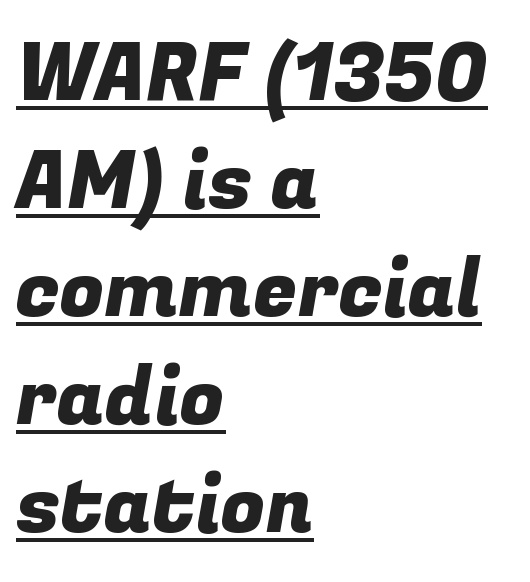
The image shows 80 px sans-serif type; set left-aligned, normal line spacing (1.35x), normal letter spacing, underlined; low stroke contrast and a medium x-height.
